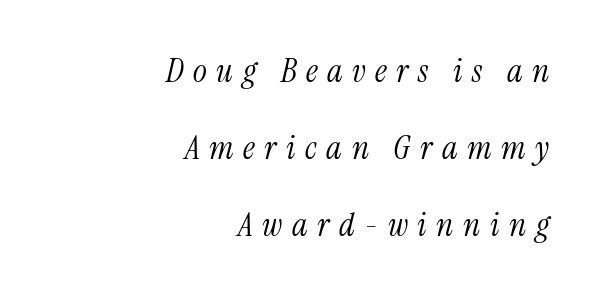
{"serif": "yes", "italic": "yes", "lean": "right", "slant_degrees": 13, "bold": "no", "weight": "light", "width": "condensed", "stroke_contrast": "medium", "x_height": "medium", "monospaced": "no", "underline": "no", "align": "right", "line_spacing": "loose", "line_spacing_ratio": 2.33, "letter_spacing": "wide", "letter_spacing_em": 0.29, "glyph_px": 33}
